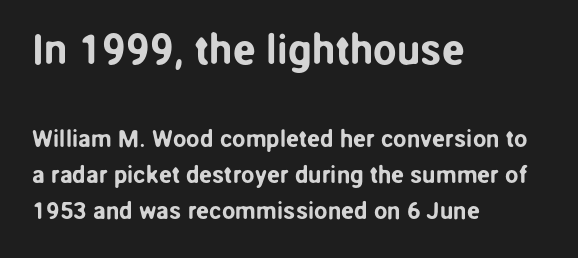
A typesetter would call this zero additional tracking. The letters advance in unequal steps, a hallmark of proportional type. This rendering uses left alignment, leaving the right contour irregular. To sum up the face: it is a sans, with no serifs. A typesetter would mark this as roman, not italic. The block sitting higher on the canvas is the one with enlarged characters.
